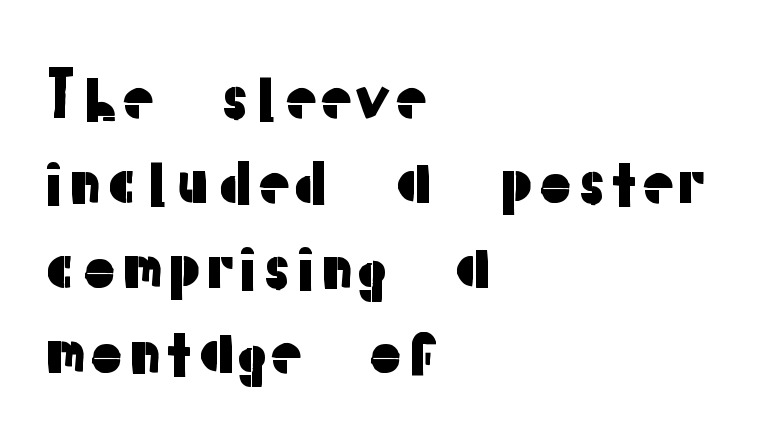
Q: Is the text italic (slanted)? A: No, it is upright.
Q: Is the typeface a serif or a sans-serif typeface? A: Sans-serif.
Q: Is the text underlined? A: No.
Q: How is the paragraph aligned? A: Left-aligned.
Q: Is the spacing between letters normal or unusually wide? A: Normal.
Q: Is the spacing between lines tight, normal or loose? A: Normal.
Q: Width (condensed, normal, or wide)? A: Normal.
Q: Stroke contrast? A: Low.
Q: x-height? A: Medium.
Q: Monospaced? A: No.
